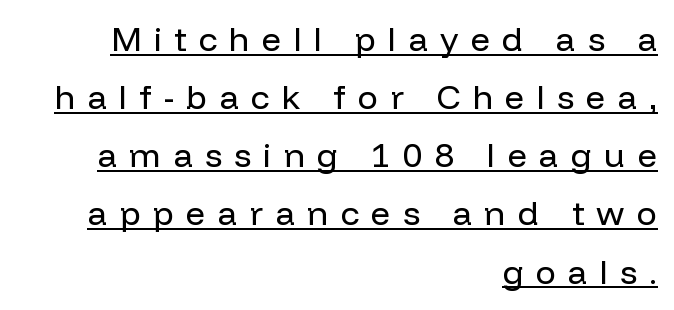
Q: Is the text bold? A: No.
Q: Is the text italic (slanted)? A: No, it is upright.
Q: Is the typeface a serif or a sans-serif typeface? A: Sans-serif.
Q: Is the text underlined? A: Yes.
Q: How is the paragraph aligned? A: Right-aligned.
Q: Is the spacing between letters normal or unusually wide? A: Unusually wide.
Q: Width (condensed, normal, or wide)? A: Normal.
Q: Stroke contrast? A: Low.
Q: x-height? A: Medium.
Q: Monospaced? A: No.
